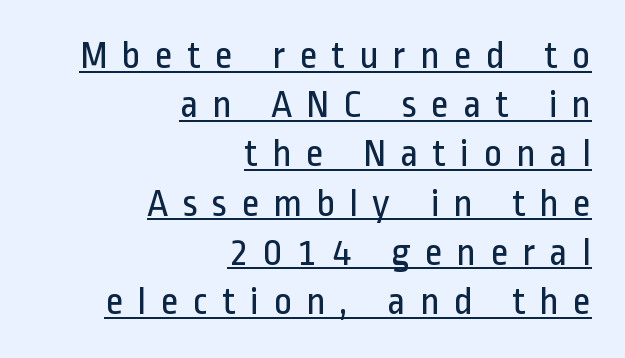
Q: Is the text bold? A: No.
Q: Is the text italic (slanted)? A: No, it is upright.
Q: Is the typeface a serif or a sans-serif typeface? A: Sans-serif.
Q: Is the text underlined? A: Yes.
Q: How is the paragraph aligned? A: Right-aligned.
Q: Is the spacing between letters normal or unusually wide? A: Unusually wide.
Q: Width (condensed, normal, or wide)? A: Condensed.
Q: Stroke contrast? A: Low.
Q: x-height? A: Medium.
Q: Monospaced? A: No.
